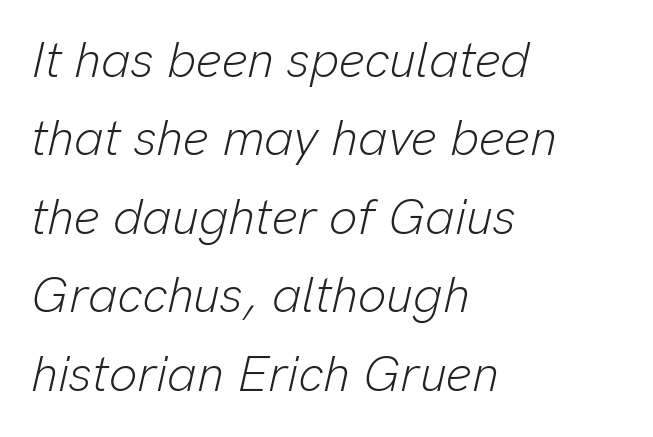
Italic? Definitely — the glyphs are oblique. The typesetting does not lean heavy: it is not bold. Note the varied advance widths — an 'i' is clearly narrower than an 'm'. Only glyphs here, with clear space below each row. The horizontal fit of the characters is conventional and even.
